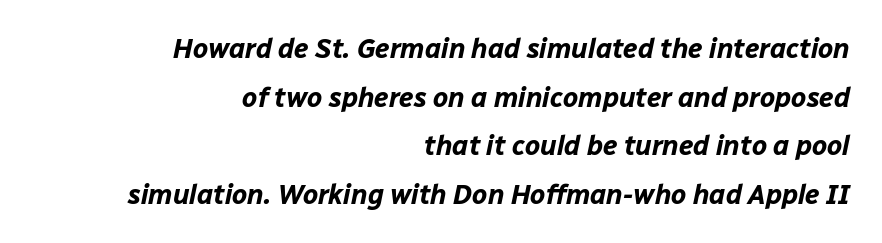
The image shows 27 px bold type, italic (leaning right); set right-aligned, line spacing 1.8x, normal letter spacing, not underlined.
